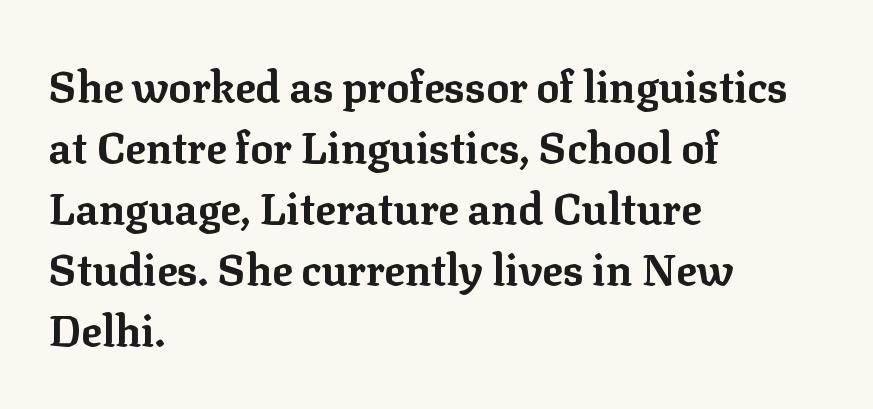
Q: Is the text bold? A: Yes.
Q: Is the text italic (slanted)? A: No, it is upright.
Q: Is the typeface a serif or a sans-serif typeface? A: Serif.
Q: Is the text underlined? A: No.
Q: How is the paragraph aligned? A: Left-aligned.
Q: Is the spacing between letters normal or unusually wide? A: Normal.
Q: Is the spacing between lines tight, normal or loose? A: Normal.
Q: Width (condensed, normal, or wide)? A: Normal.
Q: Stroke contrast? A: Low.
Q: x-height? A: Medium.
Q: Monospaced? A: No.
